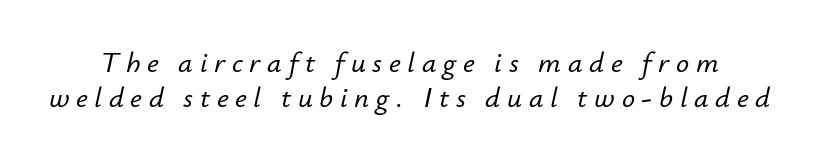
{"italic": "yes", "lean": "right", "slant_degrees": 12, "width": "normal", "stroke_contrast": "low", "x_height": "small", "monospaced": "no", "underline": "no", "line_spacing_ratio": 1.2, "letter_spacing": "wide", "letter_spacing_em": 0.23, "glyph_px": 29}
